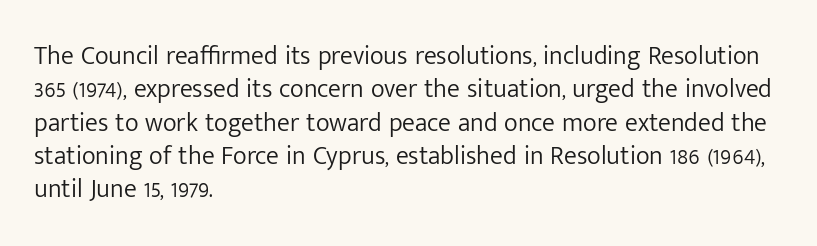
The image shows 26 px text type, upright; set left-aligned, normal line spacing (1.28x), normal letter spacing, not underlined.
